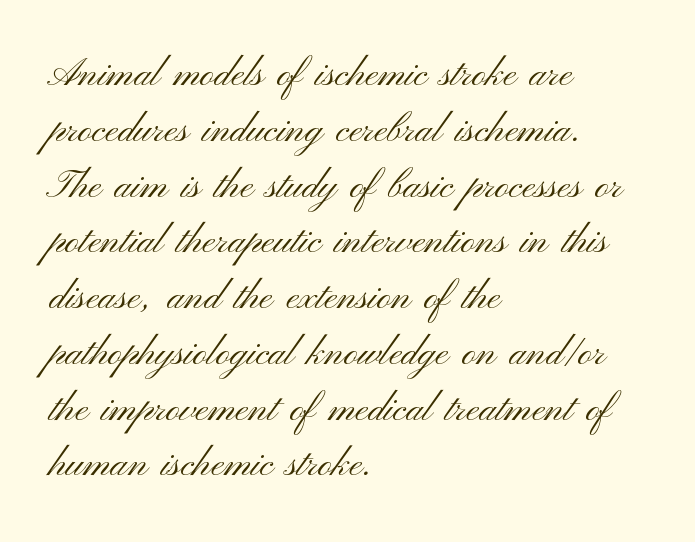
Nobody touched the tracking dial on this one. This rendering uses left alignment, leaving the right contour irregular. Check under the words: just untouched page. A typesetter would call this proportional, since set widths differ per character. In terms of leading, this rendering sits right in the middle.
